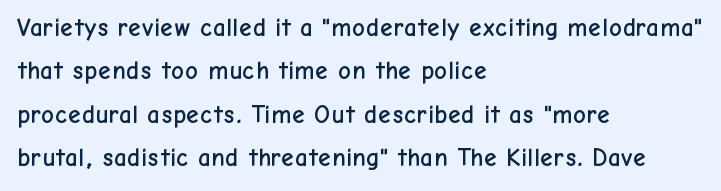
This rendering features lettering with no underline. Honestly, the letter spacing is just normal — you wouldn't notice it. Visually the block forms a straight wall on the left and a jagged coastline on the right. Upright lettering throughout.
